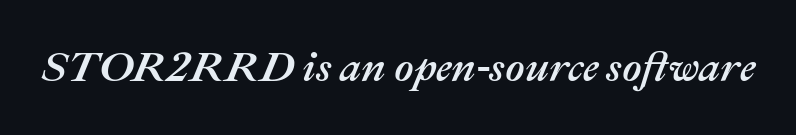
{"italic": "yes", "lean": "right", "slant_degrees": 22, "width": "normal", "stroke_contrast": "medium", "x_height": "medium", "monospaced": "no", "underline": "no", "letter_spacing": "normal", "letter_spacing_em": 0.0, "glyph_px": 42}
